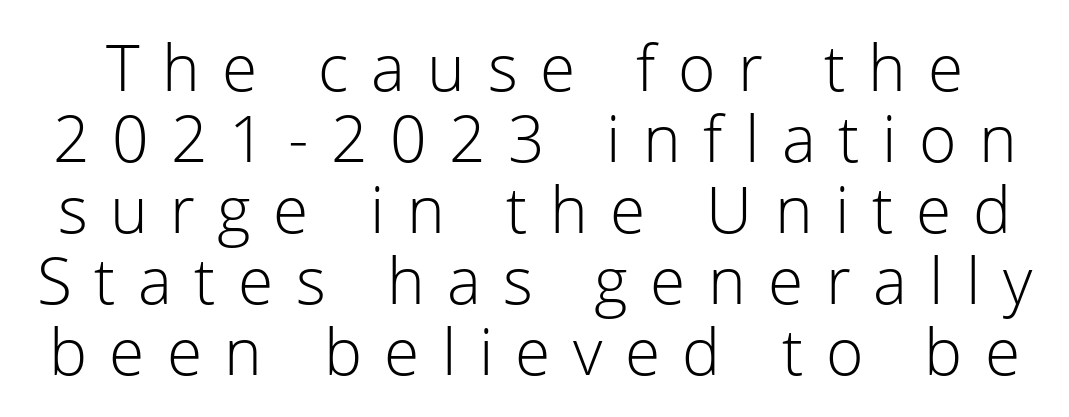
The typeface has the unassuming heft of standard copy or less. The rendering shows plain stroke endings on the letterforms — a sans-serif design. The designer dialed line spacing down below the default. Is the letter spacing exaggerated? Yes — the characters are pushed far apart. Quick note: underline off. It's the straight-up-and-down kind of type.
